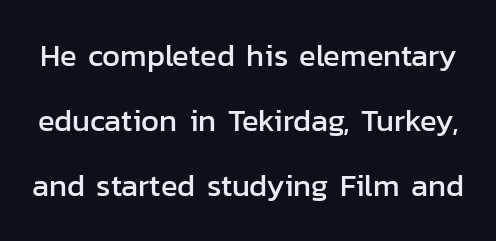
The lettering stays uniformly vertical, giving the passage a roman look. Unlike a traditional serif, this face leaves its strokes unadorned. Check the space under the baseline: it is left empty. In terms of leading, this rendering errs on the spacious side. Inter-character spacing is left at the font's built-in metrics. Proportional: the letters do not fall into vertical columns.
